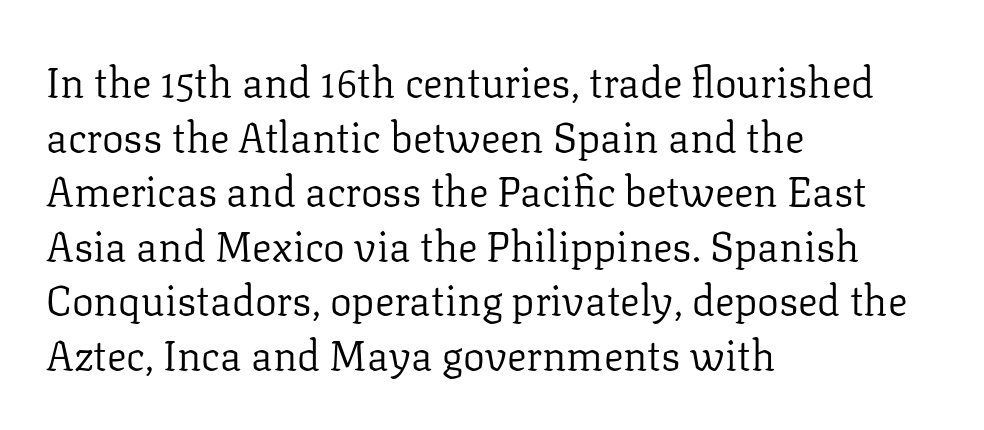
{"serif": "yes", "italic": "no", "bold": "no", "weight": "regular", "width": "normal", "stroke_contrast": "low", "x_height": "medium", "monospaced": "no", "underline": "no", "align": "left", "line_spacing": "normal", "line_spacing_ratio": 1.33, "letter_spacing": "normal", "letter_spacing_em": 0.0, "glyph_px": 41}
